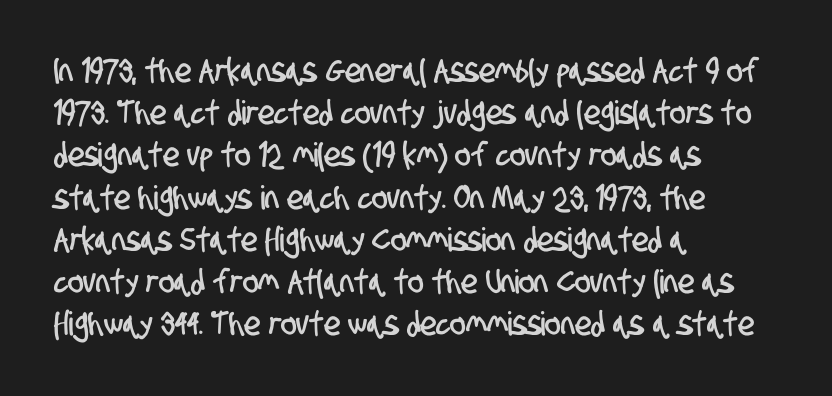
The image shows 33 px condensed sans-serif type; set left-aligned, normal line spacing (1.28x), normal letter spacing, not underlined; low stroke contrast and a large x-height.
